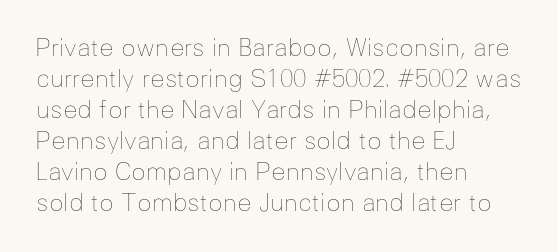
Q: Is the text bold? A: No.
Q: Is the text italic (slanted)? A: No, it is upright.
Q: Is the text underlined? A: No.
Q: How is the paragraph aligned? A: Left-aligned.
Q: Is the spacing between letters normal or unusually wide? A: Normal.
Q: Is the spacing between lines tight, normal or loose? A: Normal.
